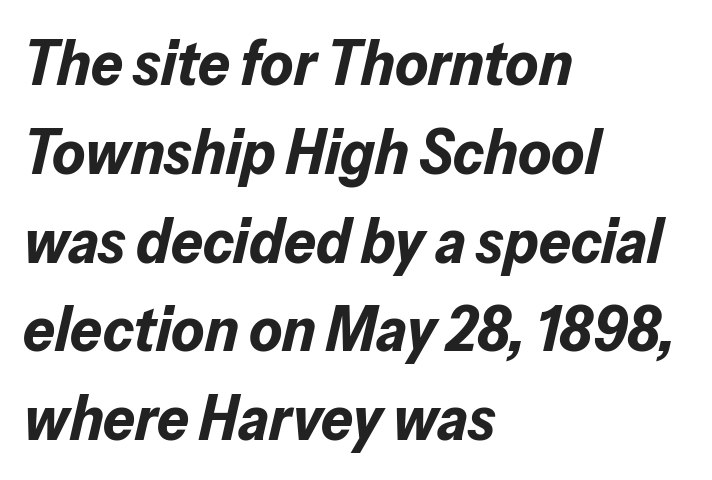
Caption: standard tracking, unaltered. If you drew a line through each stem, it would be angled. Proportional: the letters do not fall into vertical columns. The passage shown is not underscored anywhere. The glyphs have the mass of a bold cut.
